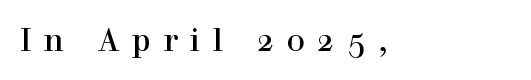
Check the space under the baseline: it is left empty. Tall strokes in this sample are plumb rather than angled. To sum up the face: it has serifs. Alignment: flush left. Between one letter and the next there's a generous, obvious gap.
